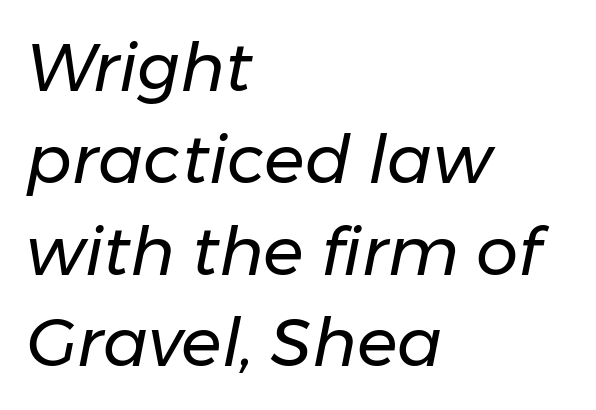
Weight: regular or lighter. Here the glyphs are tracked normally, forming tight word shapes. Each row of text sits above clean, open space. Quick note: interline space is typical. You could not count columns in this text — the font is proportionally spaced. These lines are set flush left with a ragged right edge.
